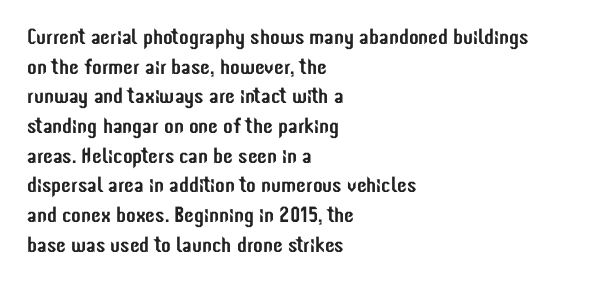
{"italic": "no", "underline": "no", "align": "left", "line_spacing": "normal", "line_spacing_ratio": 1.35, "letter_spacing": "normal", "letter_spacing_em": 0.0, "glyph_px": 22}
